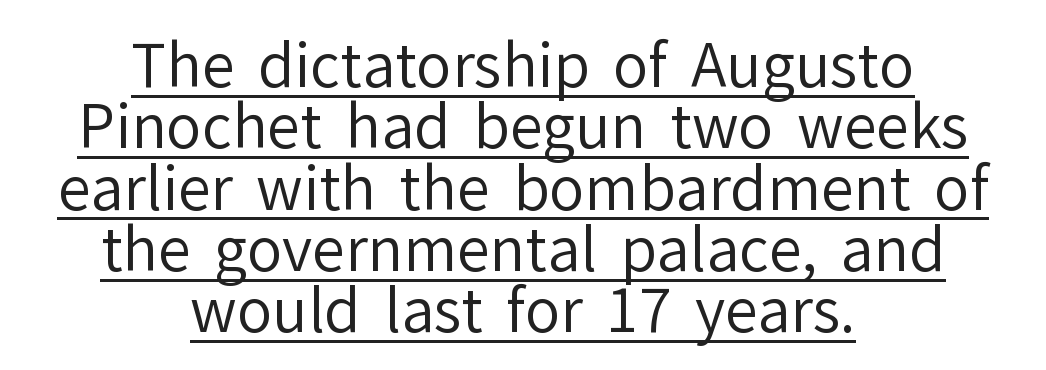
Teacher's note: observe the equal gaps on both sides — that is centered alignment. The specimen reads as upright at a glance. A sans-serif font was chosen for this passage. Each new line begins almost immediately beneath the previous one. The rendering uses natural spacing where letterforms have individual widths.
